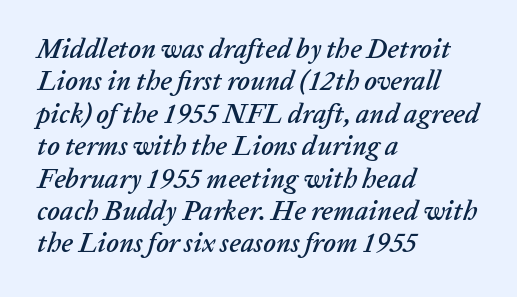
Q: Is the text italic (slanted)? A: Yes, it leans right by about 20 degrees.
Q: Is the text underlined? A: No.
Q: How is the paragraph aligned? A: Left-aligned.
Q: Is the spacing between letters normal or unusually wide? A: Normal.
